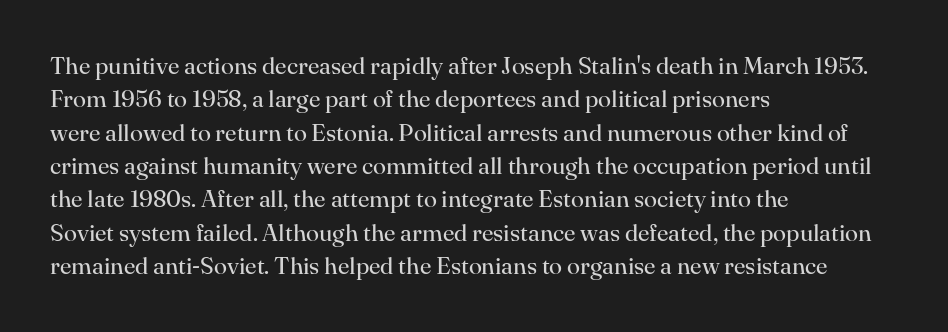
The letterforms sit at book weight or below. Posture: straight, roman, zero tilt. Tracking value appears to be zero — textbook default spacing. The passage shown stacks its lines at a standard gap. Is the block centered? No — it sits flush against the left margin. The foot of each line stays bare and open.
